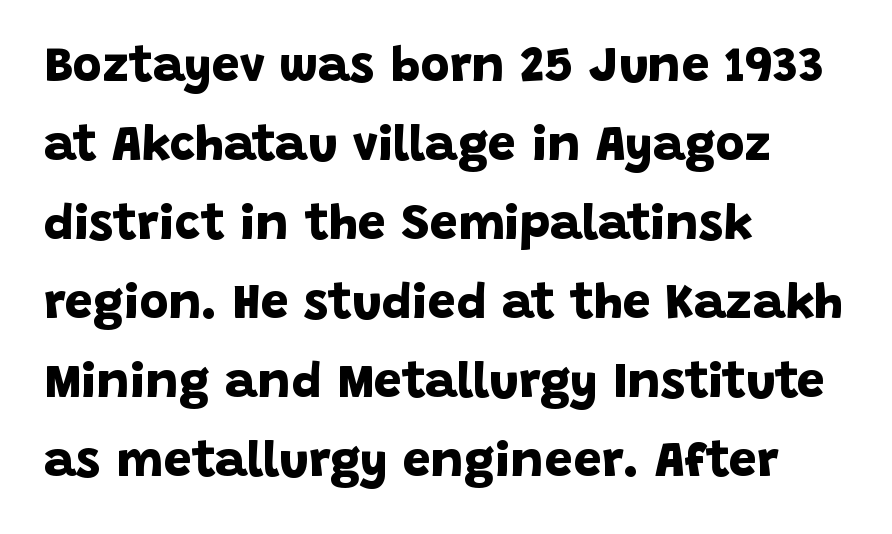
{"serif": "no", "bold": "yes", "weight": "bold", "width": "normal", "stroke_contrast": "low", "x_height": "large", "monospaced": "no", "underline": "no", "align": "left", "line_spacing": "normal", "line_spacing_ratio": 1.58, "letter_spacing": "normal", "letter_spacing_em": 0.0, "glyph_px": 50}
